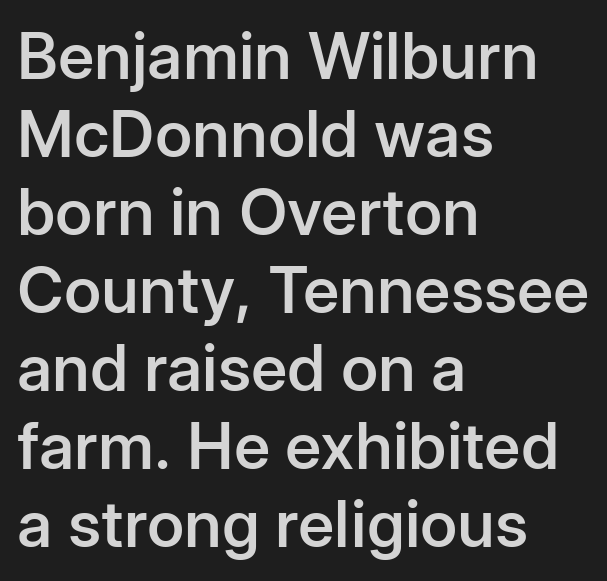
{"serif": "no", "italic": "no", "bold": "semi", "weight": "semibold", "width": "normal", "stroke_contrast": "low", "x_height": "medium", "monospaced": "no", "underline": "no", "align": "left", "line_spacing_ratio": 1.22, "letter_spacing": "normal", "letter_spacing_em": 0.0, "glyph_px": 64}
